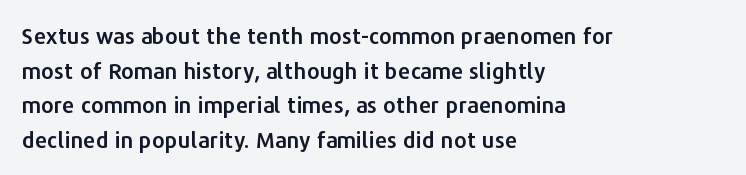
{"italic": "no", "underline": "no", "align": "left", "line_spacing": "normal", "line_spacing_ratio": 1.57, "letter_spacing": "normal", "letter_spacing_em": 0.0, "glyph_px": 22}
